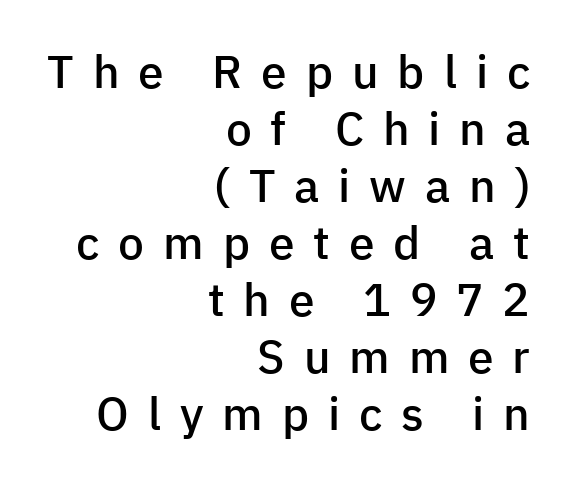
Each word looks stretched out because of the extra space between its letters. When letters stand straight like this, we call the style roman or upright. Reading down the block, your eye finds every line finishing at a fixed right position. Check the space under the baseline: it is left empty.
